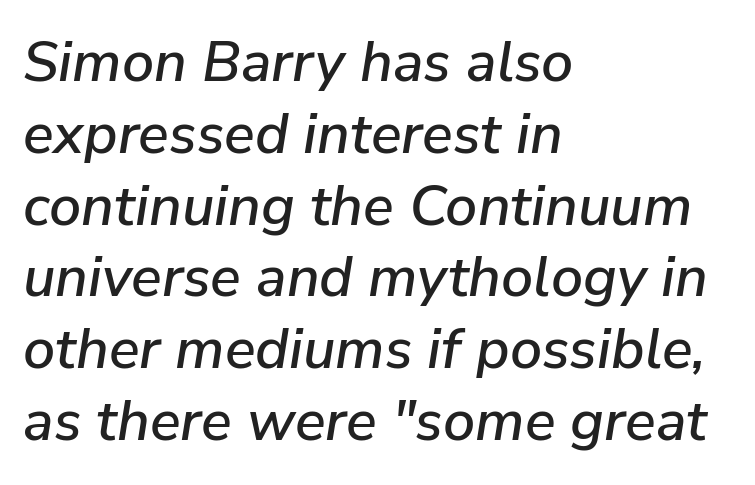
The image shows 57 px text type, italic (leaning right); set left-aligned, normal line spacing (1.26x), normal letter spacing, not underlined; low stroke contrast and a medium x-height.
